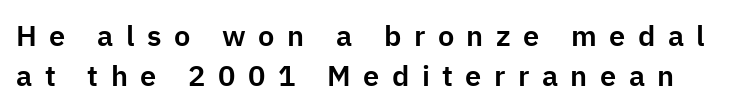
Q: Is the text italic (slanted)? A: No, it is upright.
Q: Is the typeface a serif or a sans-serif typeface? A: Sans-serif.
Q: Is the text underlined? A: No.
Q: Is the spacing between letters normal or unusually wide? A: Unusually wide.
Q: Is the spacing between lines tight, normal or loose? A: Normal.
Q: Width (condensed, normal, or wide)? A: Normal.
Q: Stroke contrast? A: Low.
Q: x-height? A: Medium.
Q: Monospaced? A: No.
